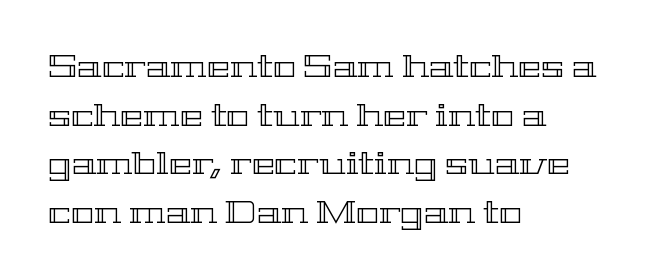
Q: Is the text italic (slanted)? A: No, it is upright.
Q: Is the text underlined? A: No.
Q: How is the paragraph aligned? A: Left-aligned.
Q: Is the spacing between letters normal or unusually wide? A: Normal.
Q: Is the spacing between lines tight, normal or loose? A: Normal.
Q: Width (condensed, normal, or wide)? A: Wide.
Q: x-height? A: Medium.
Q: Monospaced? A: No.
